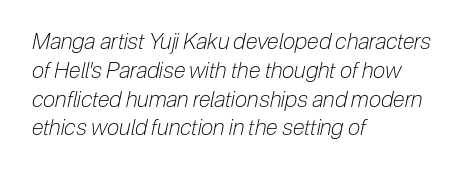
The image shows 22 px text type, italic (leaning right); set left-aligned, normal line spacing (1.31x), normal letter spacing, not underlined.
